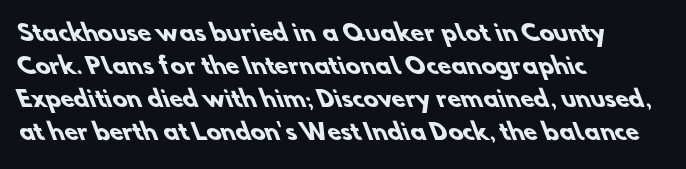
The words here are not underlined. The gaps between neighbouring characters are ordinary and unremarkable. The strokes are fattened all the way to bold. Summary of vertical rhythm: regular, with standard interline spacing. The paragraph has a hard left edge and a soft right edge.
